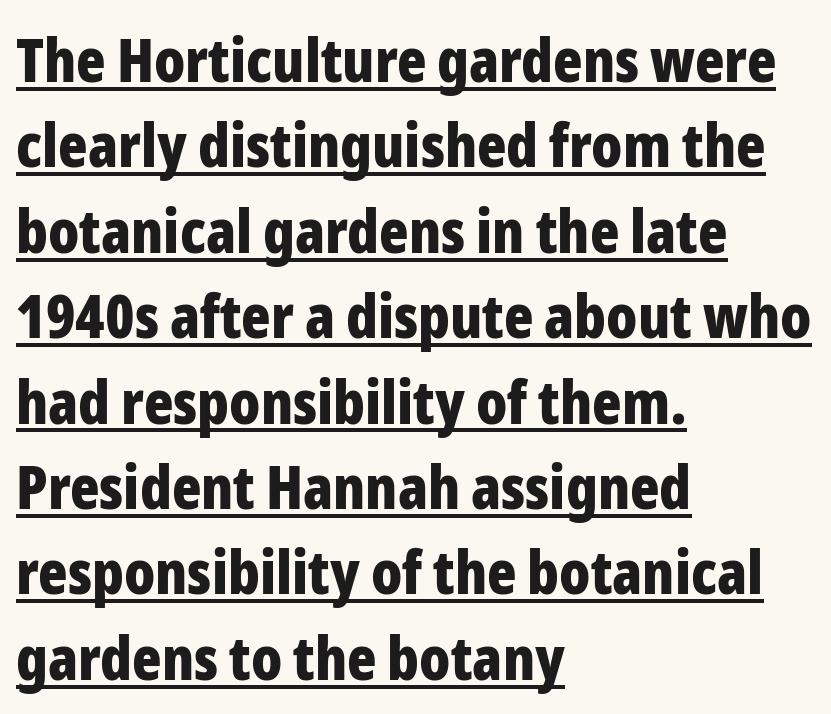
The image shows 61 px bold, condensed sans-serif type, upright; set left-aligned, normal line spacing (1.4x), normal letter spacing, underlined; low stroke contrast and a medium x-height.
